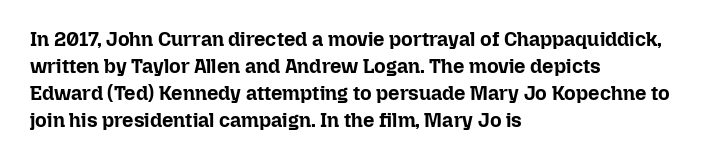
Q: Is the text bold? A: Yes.
Q: Is the text italic (slanted)? A: No, it is upright.
Q: Is the text underlined? A: No.
Q: How is the paragraph aligned? A: Left-aligned.
Q: Is the spacing between letters normal or unusually wide? A: Normal.
Q: Is the spacing between lines tight, normal or loose? A: Normal.
